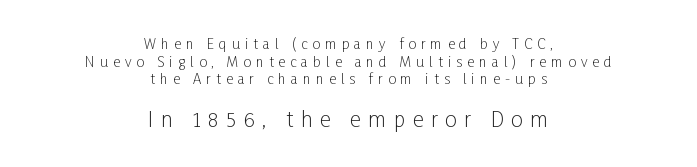
{"italic": "no", "bold": "no", "underline": "no", "align": "center", "line_spacing": "normal", "line_spacing_ratio": 1.26, "letter_spacing": "wide", "letter_spacing_em": 0.36, "larger_block": "second", "size_ratio": 1.5, "glyph_px": 21}
